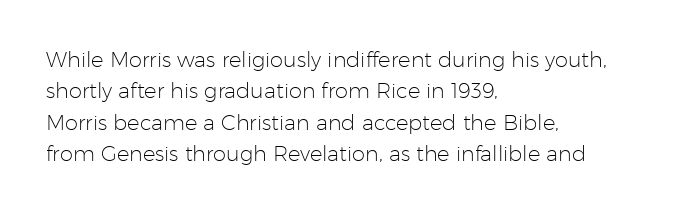
Q: Is the text bold? A: No.
Q: Is the text italic (slanted)? A: No, it is upright.
Q: Is the text underlined? A: No.
Q: How is the paragraph aligned? A: Left-aligned.
Q: Is the spacing between letters normal or unusually wide? A: Normal.
Q: Is the spacing between lines tight, normal or loose? A: Normal.
